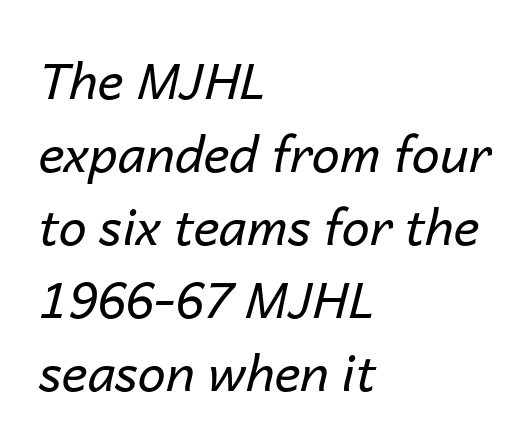
Q: Is the text bold? A: No.
Q: Is the text italic (slanted)? A: Yes, it leans right by about 14 degrees.
Q: Is the text underlined? A: No.
Q: How is the paragraph aligned? A: Left-aligned.
Q: Is the spacing between letters normal or unusually wide? A: Normal.
Q: Is the spacing between lines tight, normal or loose? A: Normal.
Q: Width (condensed, normal, or wide)? A: Normal.
Q: Stroke contrast? A: Low.
Q: x-height? A: Medium.
Q: Monospaced? A: No.
